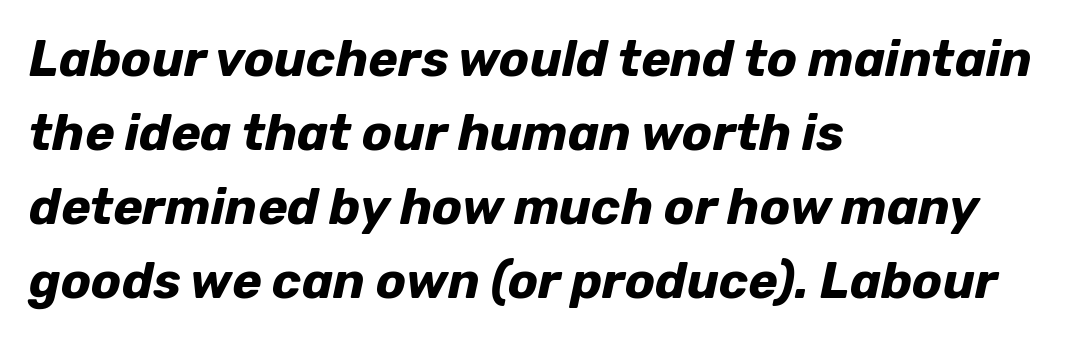
Q: Is the text bold? A: Yes.
Q: Is the text italic (slanted)? A: Yes, it leans right by about 12 degrees.
Q: Is the text underlined? A: No.
Q: How is the paragraph aligned? A: Left-aligned.
Q: Is the spacing between letters normal or unusually wide? A: Normal.
Q: Is the spacing between lines tight, normal or loose? A: Normal.
Q: Width (condensed, normal, or wide)? A: Normal.
Q: Stroke contrast? A: Low.
Q: x-height? A: Medium.
Q: Monospaced? A: No.
